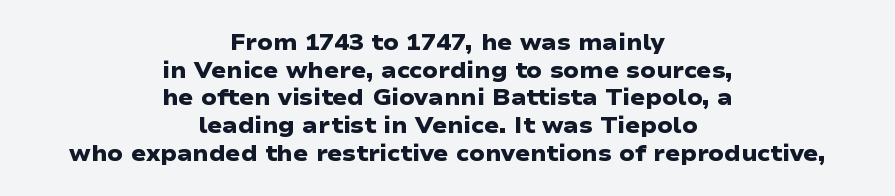
The paragraph has two soft edges and a firm central axis. Caption: standard tracking, unaltered. Each new line begins a customary step beneath the previous one. As a designer I'd log this as weight 700, bold. Underline: absent.
